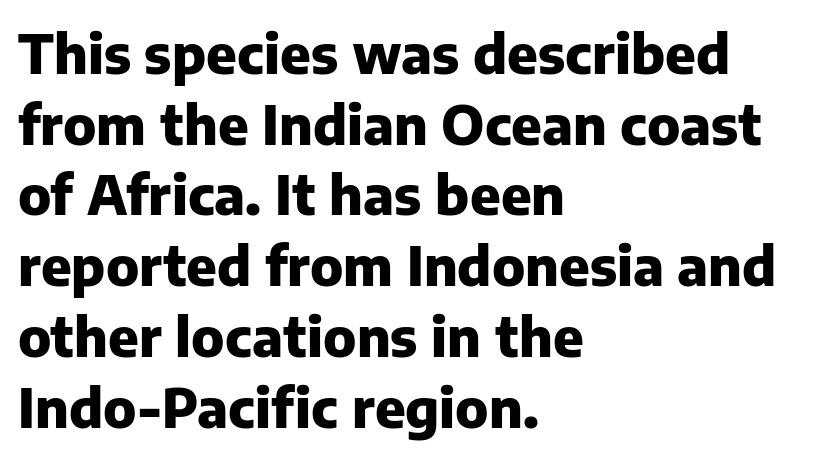
Q: Is the text bold? A: Yes.
Q: Is the text italic (slanted)? A: No, it is upright.
Q: Is the typeface a serif or a sans-serif typeface? A: Sans-serif.
Q: Is the text underlined? A: No.
Q: How is the paragraph aligned? A: Left-aligned.
Q: Is the spacing between letters normal or unusually wide? A: Normal.
Q: Is the spacing between lines tight, normal or loose? A: Normal.
Q: Width (condensed, normal, or wide)? A: Normal.
Q: Stroke contrast? A: Low.
Q: x-height? A: Medium.
Q: Monospaced? A: No.
